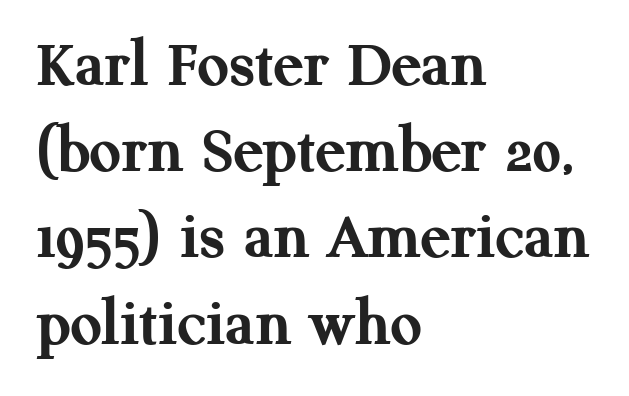
{"serif": "yes", "italic": "no", "bold": "yes", "weight": "semibold", "width": "normal", "stroke_contrast": "medium", "x_height": "medium", "monospaced": "no", "underline": "no", "align": "left", "line_spacing": "normal", "line_spacing_ratio": 1.25, "letter_spacing": "normal", "letter_spacing_em": 0.0, "glyph_px": 69}
